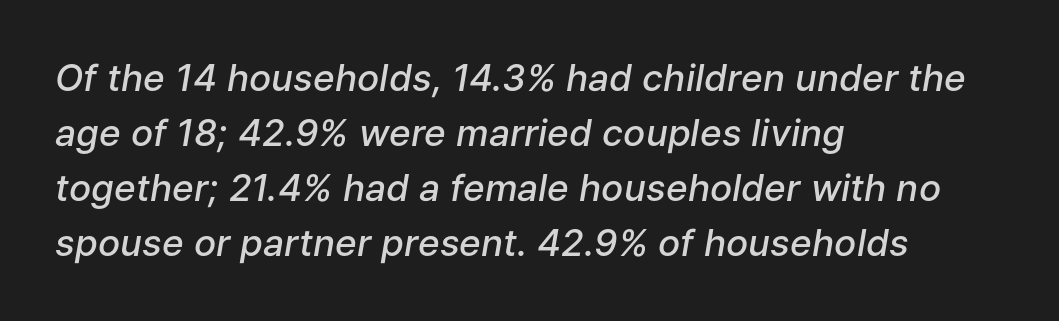
{"italic": "yes", "lean": "right", "slant_degrees": 9, "bold": "semi", "weight": "semibold", "width": "normal", "stroke_contrast": "low", "x_height": "medium", "monospaced": "no", "underline": "no", "align": "left", "line_spacing": "normal", "line_spacing_ratio": 1.49, "letter_spacing": "normal", "letter_spacing_em": 0.0, "glyph_px": 37}
